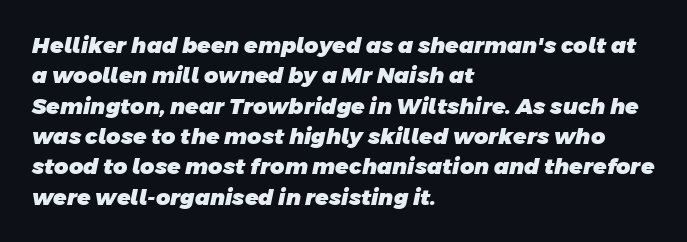
The typesetting leans heavy: a genuine bold. These lines keep a tight, regular rhythm from letter to letter. Regarding leading, the lines here are spaced in the standard way. Each line starts at the same left margin while the right side varies. Any mark beneath the type? The region is blank.
